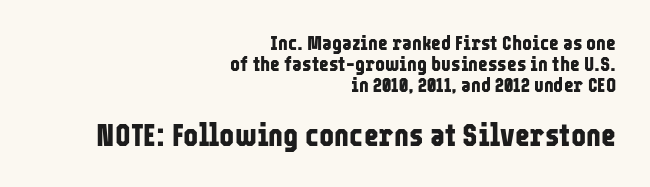
Q: Is the text bold? A: Yes.
Q: Is the text italic (slanted)? A: No, it is upright.
Q: Is the typeface a serif or a sans-serif typeface? A: Sans-serif.
Q: Is the text underlined? A: No.
Q: How is the paragraph aligned? A: Right-aligned.
Q: Is the spacing between letters normal or unusually wide? A: Normal.
Q: Is the spacing between lines tight, normal or loose? A: Tight.
Q: Which block of text is set in a larger size, the first (top) or the second (bottom)? A: The second (bottom) one.
Q: Width (condensed, normal, or wide)? A: Condensed.
Q: Stroke contrast? A: Low.
Q: x-height? A: Medium.
Q: Monospaced? A: No.
